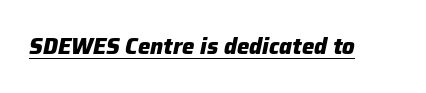
The image shows 22 px bold type, italic (leaning right); set normal letter spacing, underlined.
